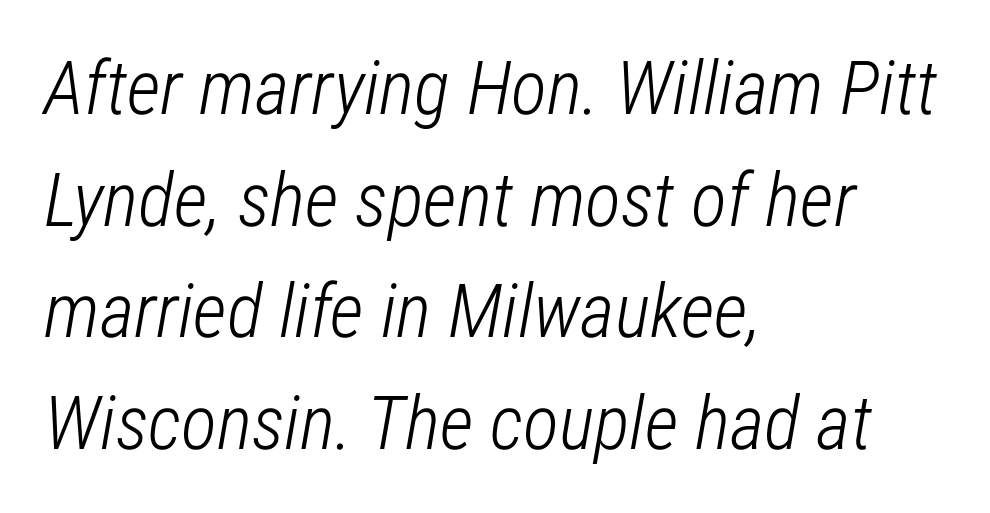
The image shows 75 px light, condensed type, italic (leaning right); set left-aligned, normal line spacing (1.49x), normal letter spacing, not underlined; low stroke contrast and a medium x-height.
